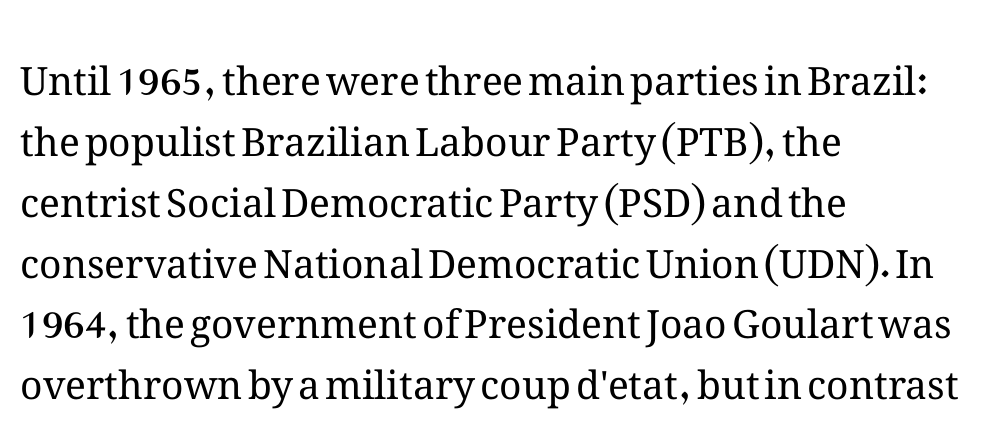
The image shows 39 px regular-weight type, upright; set left-aligned, normal line spacing (1.56x), normal letter spacing, not underlined; medium stroke contrast and a medium x-height.
